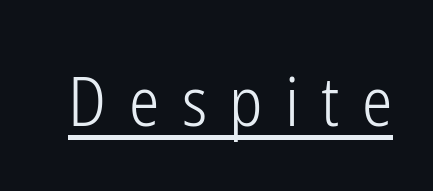
The image shows 68 px light, condensed sans-serif type, upright; set unusually wide letter spacing (+0.33 em), underlined; low stroke contrast and a medium x-height.
